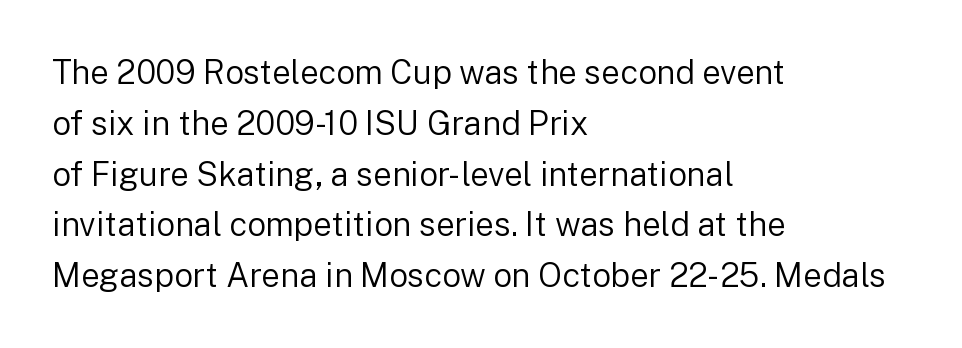
The image shows 33 px regular-weight sans-serif type, upright; set left-aligned, normal line spacing (1.54x), normal letter spacing, not underlined; low stroke contrast and a medium x-height.
